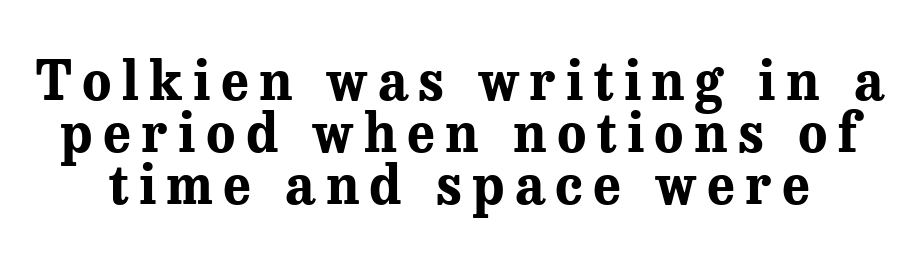
A typesetter would call this proportional, since set widths differ per character. Vertical strokes here are truly vertical. A clean baseline with only descenders dipping below it. Notice how descenders almost collide with the ascenders below — that's tight leading.
